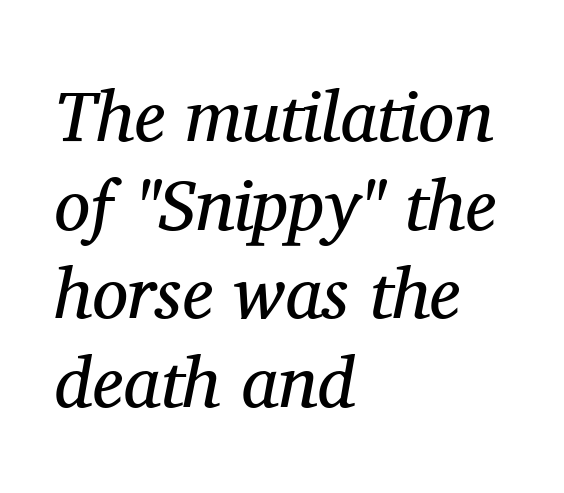
Just letters on the line, the space beneath them empty. Weight: not bold — regular or lighter. This sample uses a serif face. The font's italic variant was chosen for this text. Do the characters align in a grid? No, the font is proportional.
